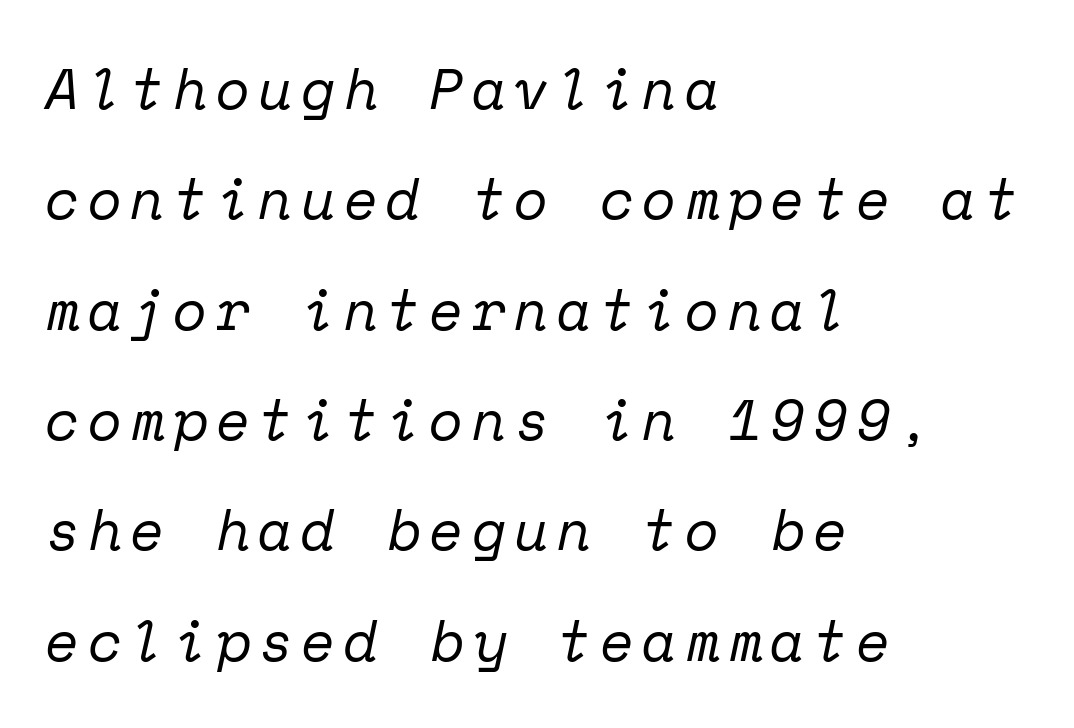
Baseline-to-baseline distance is far greater than the letter height. Glance below the letters and you will spot only blank space. The rendering applies a slant to the glyphs. No extra ink here — the face is not bold.
